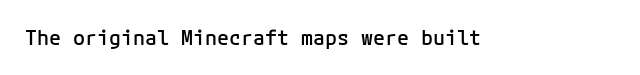
I'd describe the lettering as semibold — firm but not a full bold. The string is rendered with underlining switched off. If you drew a line through each stem, it would be perfectly vertical. Observe the ordinary spacing: letters are neighbours, not strangers.
